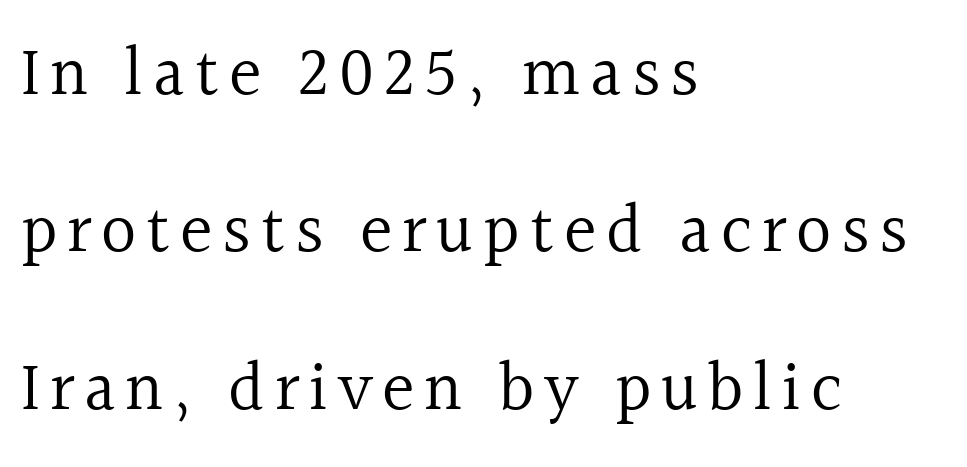
Q: Is the text bold? A: No.
Q: Is the text italic (slanted)? A: No, it is upright.
Q: Is the typeface a serif or a sans-serif typeface? A: Serif.
Q: Is the text underlined? A: No.
Q: How is the paragraph aligned? A: Left-aligned.
Q: Is the spacing between lines tight, normal or loose? A: Loose.
Q: Width (condensed, normal, or wide)? A: Normal.
Q: x-height? A: Medium.
Q: Monospaced? A: No.
